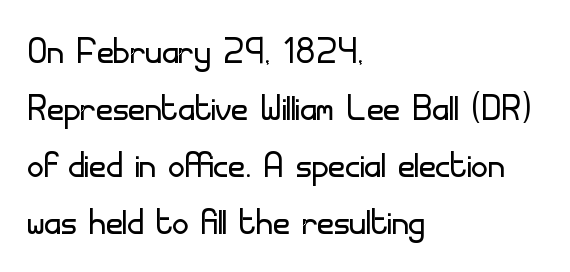
{"serif": "no", "italic": "no", "bold": "no", "weight": "light", "width": "normal", "stroke_contrast": "low", "x_height": "small", "monospaced": "no", "underline": "no", "align": "left", "line_spacing_ratio": 1.24, "letter_spacing": "normal", "letter_spacing_em": 0.0, "glyph_px": 46}
